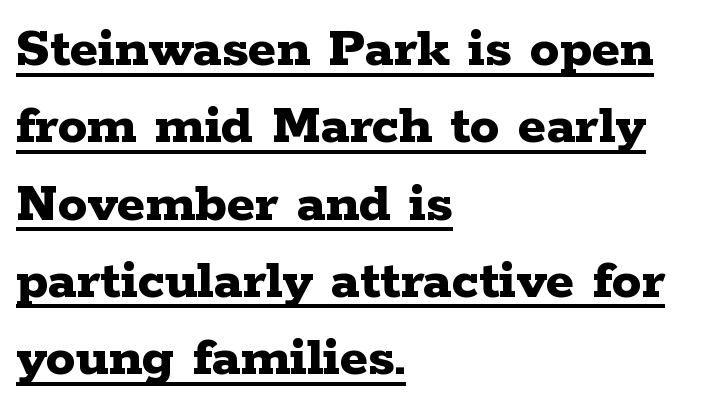
Q: Is the text bold? A: Yes.
Q: Is the text italic (slanted)? A: No, it is upright.
Q: Is the typeface a serif or a sans-serif typeface? A: Serif.
Q: Is the text underlined? A: Yes.
Q: How is the paragraph aligned? A: Left-aligned.
Q: Is the spacing between letters normal or unusually wide? A: Normal.
Q: Is the spacing between lines tight, normal or loose? A: Normal.
Q: Width (condensed, normal, or wide)? A: Wide.
Q: Stroke contrast? A: Low.
Q: x-height? A: Medium.
Q: Monospaced? A: No.
